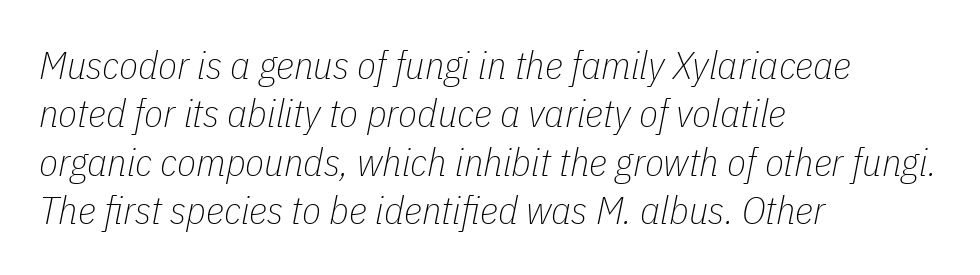
Compared with typical body copy, the letter spacing here is the same. Every character sits at an angle, as italics do. Weight: in the light-to-regular range. Check the space under the baseline: it is left empty. Line starts are locked; line ends wander. The letters advance in unequal steps, a hallmark of proportional type.
